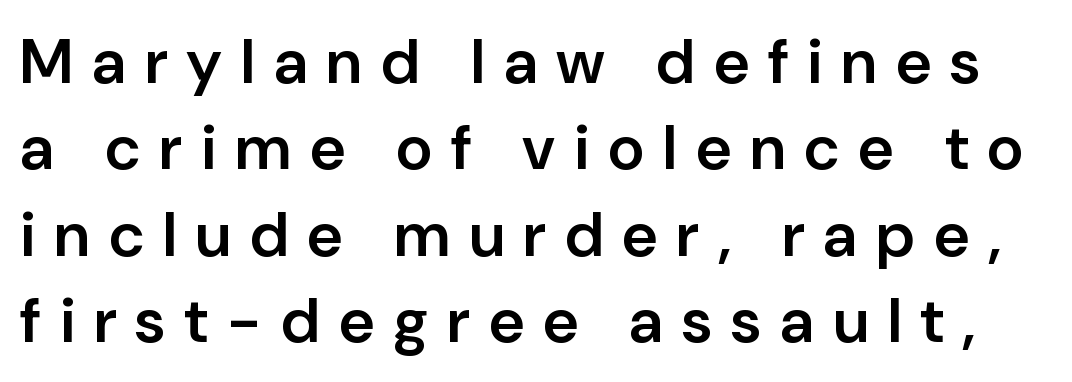
{"serif": "no", "italic": "no", "bold": "semi", "weight": "semibold", "width": "normal", "stroke_contrast": "low", "x_height": "medium", "monospaced": "no", "underline": "no", "line_spacing": "normal", "line_spacing_ratio": 1.37, "letter_spacing": "wide", "letter_spacing_em": 0.3, "glyph_px": 63}
